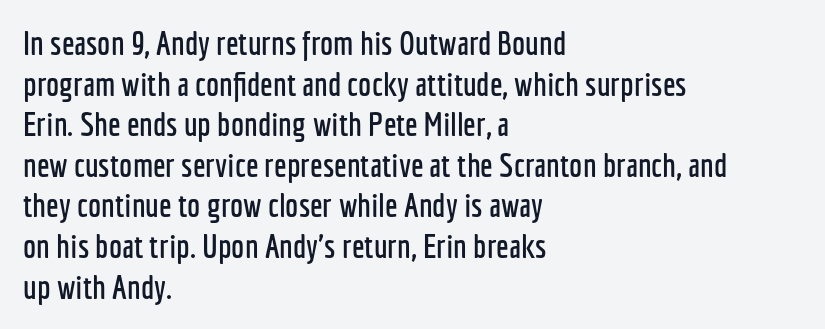
Nope, no serifs anywhere on these letters. The rendering uses natural spacing where letterforms have individual widths. Unlike italic type, these characters show no tilt at all. The rendering keeps characters at their native spacing. The glyphs are unaccompanied by any horizontal stroke below them.
